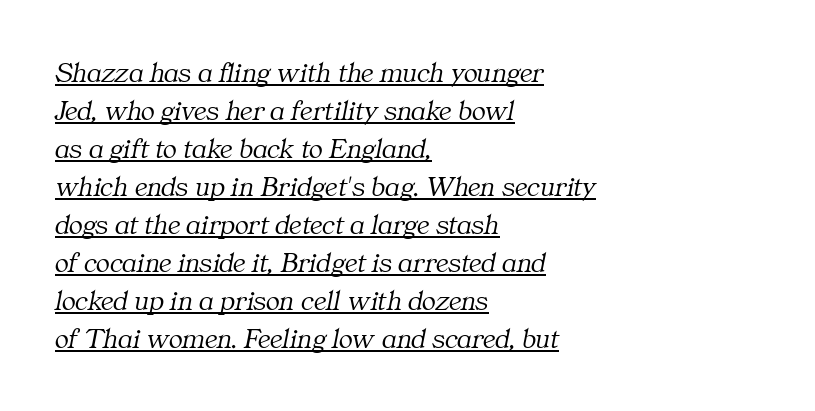
{"serif": "yes", "italic": "yes", "lean": "right", "slant_degrees": 11, "bold": "no", "weight": "light", "width": "normal", "stroke_contrast": "medium", "x_height": "medium", "monospaced": "no", "underline": "yes", "align": "left", "line_spacing": "normal", "line_spacing_ratio": 1.31, "letter_spacing": "normal", "letter_spacing_em": 0.0, "glyph_px": 29}
